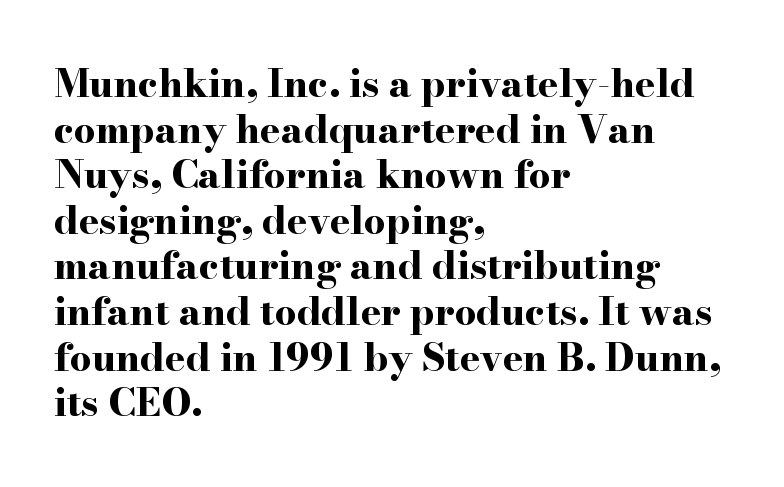
The image shows 38 px bold, wide serif type, upright; set left-aligned, line spacing 1.2x, normal letter spacing, not underlined; high stroke contrast and a small x-height.
